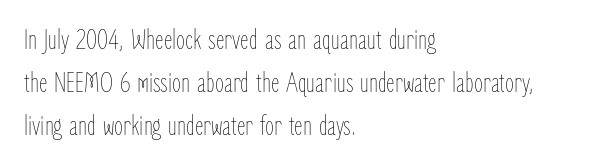
Q: Is the text bold? A: No.
Q: Is the text italic (slanted)? A: No, it is upright.
Q: Is the text underlined? A: No.
Q: How is the paragraph aligned? A: Left-aligned.
Q: Is the spacing between letters normal or unusually wide? A: Normal.
Q: Is the spacing between lines tight, normal or loose? A: Normal.
Q: Width (condensed, normal, or wide)? A: Condensed.
Q: Stroke contrast? A: Low.
Q: x-height? A: Medium.
Q: Monospaced? A: No.
